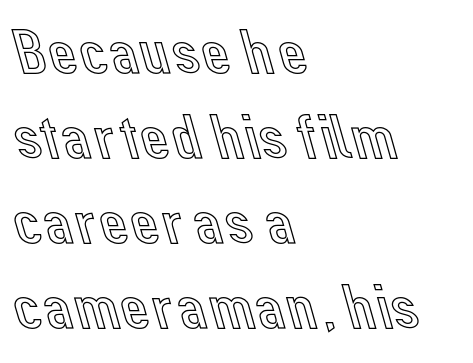
The baseline area is clear. The passage shown has conventional tracking throughout. Horizontally, the lines are justified to the leading edge only. This sample has the flowing, uneven cadence of proportional lettering.
